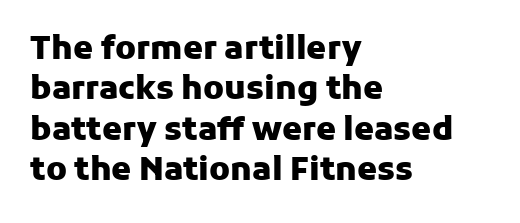
The rendering uses a moderate line-height, typical for paragraphs. What weight is shown? A full bold with thick strokes. The letters sit at their default tracking, neither squeezed nor spread. Font category for this specimen: sans-serif.
